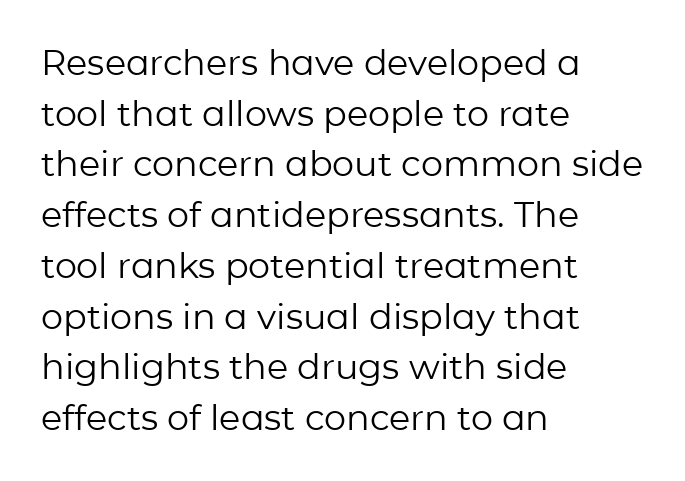
{"serif": "no", "italic": "no", "bold": "no", "weight": "regular", "width": "normal", "stroke_contrast": "low", "x_height": "medium", "monospaced": "no", "underline": "no", "align": "left", "line_spacing": "normal", "line_spacing_ratio": 1.45, "letter_spacing": "normal", "letter_spacing_em": 0.0, "glyph_px": 35}
